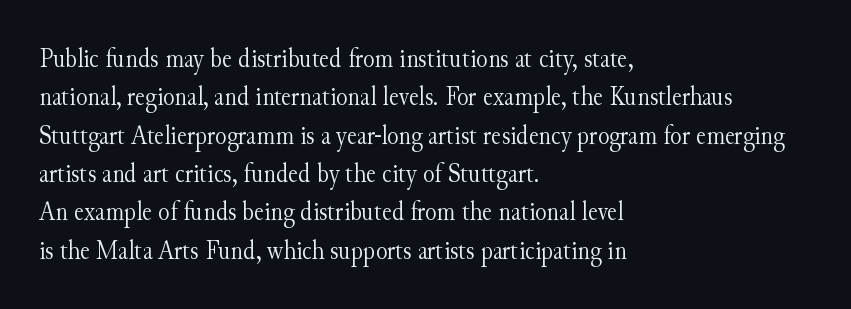
Every row of glyphs begins at an identical x-position on the left. A roman cut, with each character standing at attention. Does the leading feel generous? No, just average. The tracking reads as untouched default to a designer's eye.
